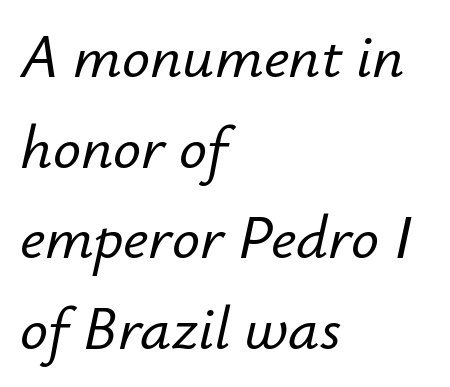
Q: Is the text italic (slanted)? A: Yes, it leans right by about 12 degrees.
Q: Is the text underlined? A: No.
Q: How is the paragraph aligned? A: Left-aligned.
Q: Is the spacing between letters normal or unusually wide? A: Normal.
Q: Is the spacing between lines tight, normal or loose? A: Normal.
Q: Width (condensed, normal, or wide)? A: Normal.
Q: Stroke contrast? A: Low.
Q: x-height? A: Small.
Q: Monospaced? A: No.
